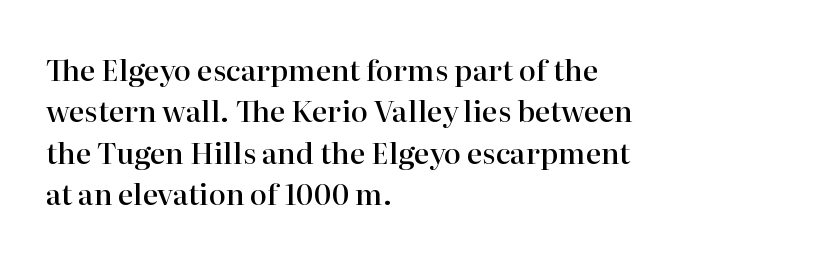
Q: Is the text bold? A: Semi-bold.
Q: Is the text italic (slanted)? A: No, it is upright.
Q: Is the typeface a serif or a sans-serif typeface? A: Serif.
Q: Is the text underlined? A: No.
Q: How is the paragraph aligned? A: Left-aligned.
Q: Is the spacing between letters normal or unusually wide? A: Normal.
Q: Is the spacing between lines tight, normal or loose? A: Normal.
Q: Width (condensed, normal, or wide)? A: Normal.
Q: Stroke contrast? A: High.
Q: x-height? A: Medium.
Q: Monospaced? A: No.
